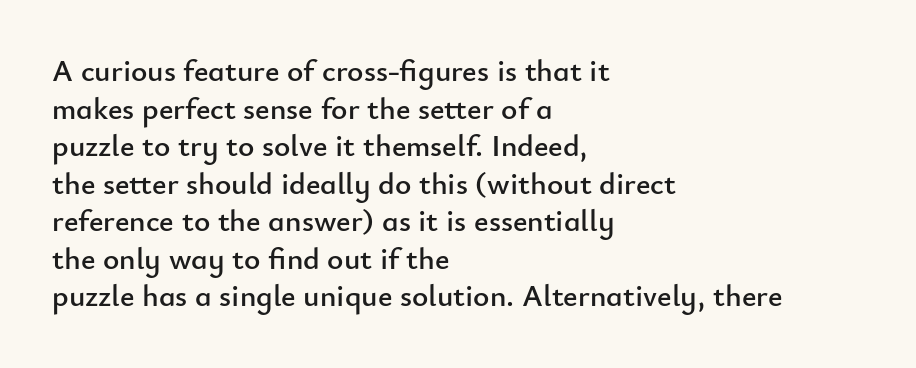
Q: Is the text italic (slanted)? A: No, it is upright.
Q: Is the typeface a serif or a sans-serif typeface? A: Sans-serif.
Q: Is the text underlined? A: No.
Q: How is the paragraph aligned? A: Left-aligned.
Q: Is the spacing between letters normal or unusually wide? A: Normal.
Q: Width (condensed, normal, or wide)? A: Normal.
Q: Stroke contrast? A: Low.
Q: x-height? A: Small.
Q: Monospaced? A: No.
